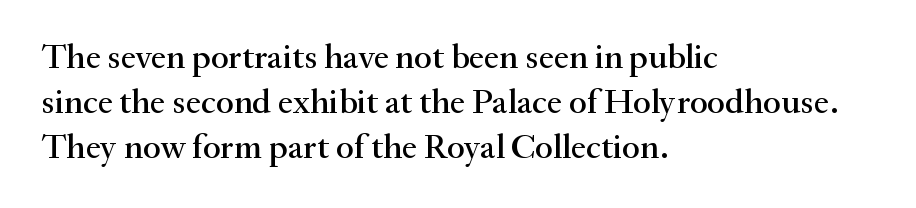
{"serif": "yes", "italic": "no", "width": "normal", "stroke_contrast": "medium", "x_height": "small", "monospaced": "no", "underline": "no", "align": "left", "line_spacing": "normal", "line_spacing_ratio": 1.28, "letter_spacing": "normal", "letter_spacing_em": 0.0, "glyph_px": 35}
